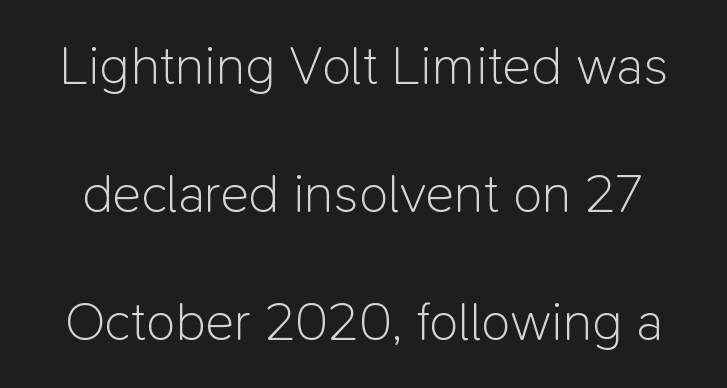
{"serif": "no", "italic": "no", "bold": "no", "weight": "light", "width": "normal", "stroke_contrast": "low", "x_height": "medium", "monospaced": "no", "underline": "no", "line_spacing": "loose", "line_spacing_ratio": 2.37, "letter_spacing": "normal", "letter_spacing_em": 0.0, "glyph_px": 54}
